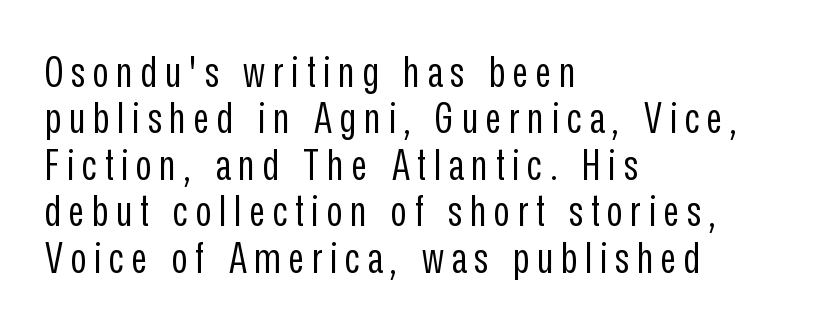
Compared with a centered layout, this one pins lines to the left instead. The type sits square on the baseline with zero lean. The characters are drawn with everyday or finer stroke widths. A sans-serif font was chosen for this passage.
